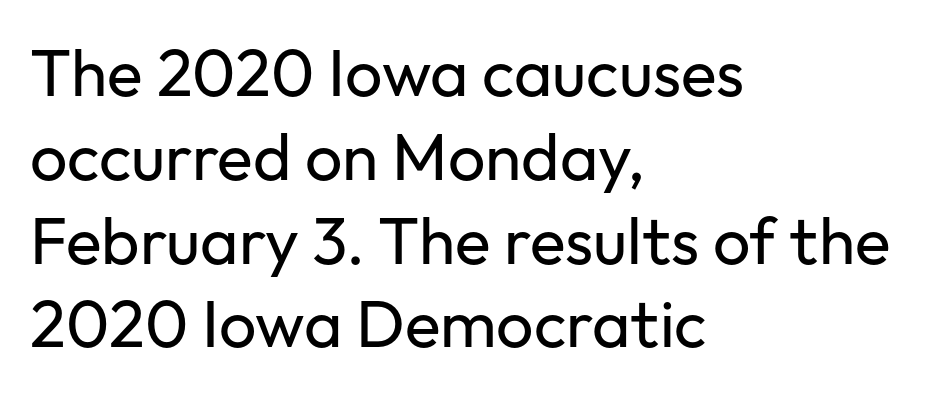
You could not count columns in this text — the font is proportionally spaced. This sample uses plain, unmodified letter spacing. Rows of type keep a routine distance in the vertical direction. Do the letters lean? They stand straight. Each stroke keeps to a modest, everyday thickness or less. This rendering features lettering with no underline.
